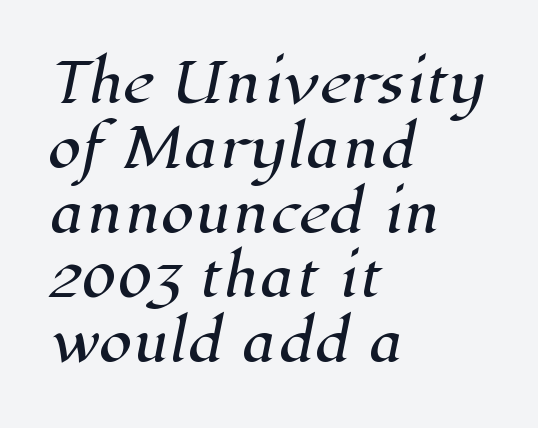
The image shows 54 px serif type; set left-aligned, line spacing 1.2x, normal letter spacing, not underlined; high stroke contrast and a medium x-height.
